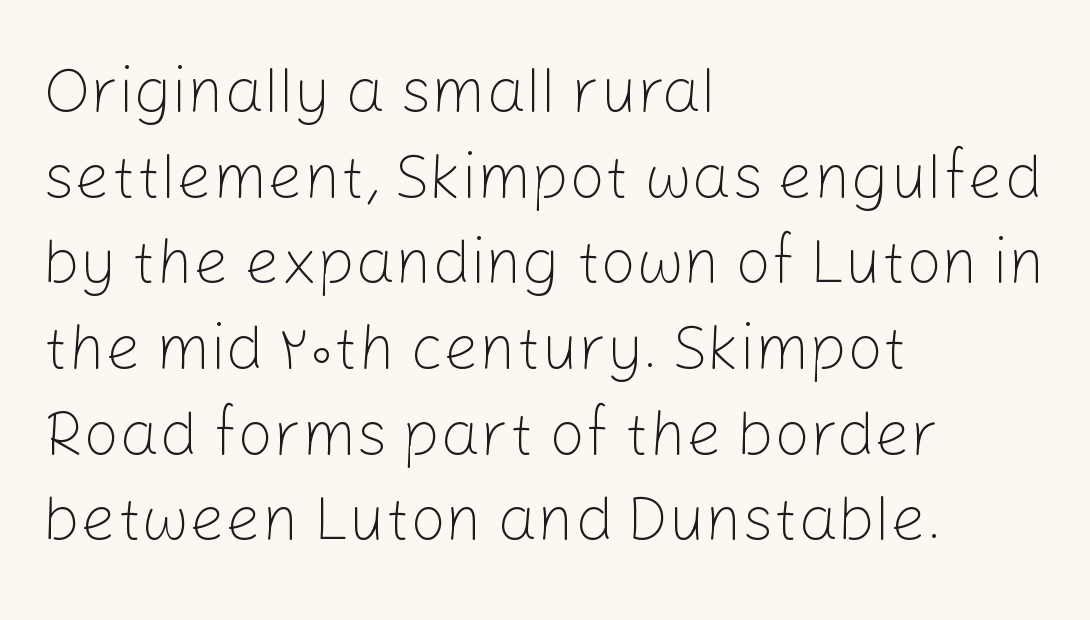
Q: Is the text bold? A: No.
Q: Is the text italic (slanted)? A: No, it is upright.
Q: Is the typeface a serif or a sans-serif typeface? A: Sans-serif.
Q: Is the text underlined? A: No.
Q: How is the paragraph aligned? A: Left-aligned.
Q: Is the spacing between letters normal or unusually wide? A: Normal.
Q: Is the spacing between lines tight, normal or loose? A: Normal.
Q: Width (condensed, normal, or wide)? A: Normal.
Q: Stroke contrast? A: Low.
Q: x-height? A: Medium.
Q: Monospaced? A: No.
